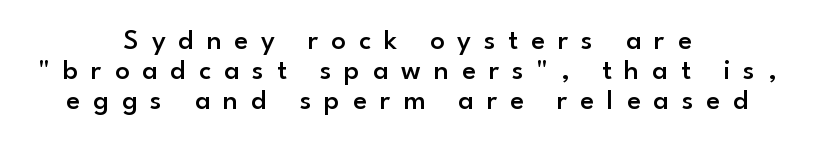
Q: Is the text bold? A: Semi-bold.
Q: Is the text italic (slanted)? A: No, it is upright.
Q: Is the typeface a serif or a sans-serif typeface? A: Sans-serif.
Q: Is the text underlined? A: No.
Q: How is the paragraph aligned? A: Centered.
Q: Is the spacing between letters normal or unusually wide? A: Unusually wide.
Q: Is the spacing between lines tight, normal or loose? A: Tight.
Q: Width (condensed, normal, or wide)? A: Normal.
Q: Stroke contrast? A: Low.
Q: x-height? A: Small.
Q: Monospaced? A: No.
